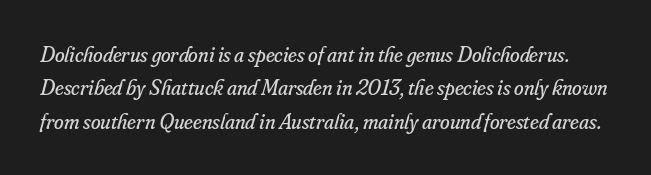
Q: Is the text bold? A: No.
Q: Is the text italic (slanted)? A: Yes, it leans right by about 16 degrees.
Q: Is the text underlined? A: No.
Q: Is the spacing between letters normal or unusually wide? A: Normal.
Q: Is the spacing between lines tight, normal or loose? A: Normal.
